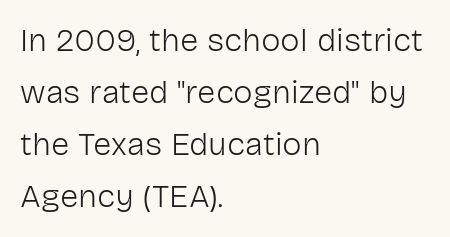
Italic: no, the glyphs are upright roman. Nope, no serifs anywhere on these letters. The area under the type is left untouched. Baseline-to-baseline distance is the conventional proportion of letter height. The paragraph shown leans on its left margin. Here the designer chose a conventional face with non-uniform glyph widths.
